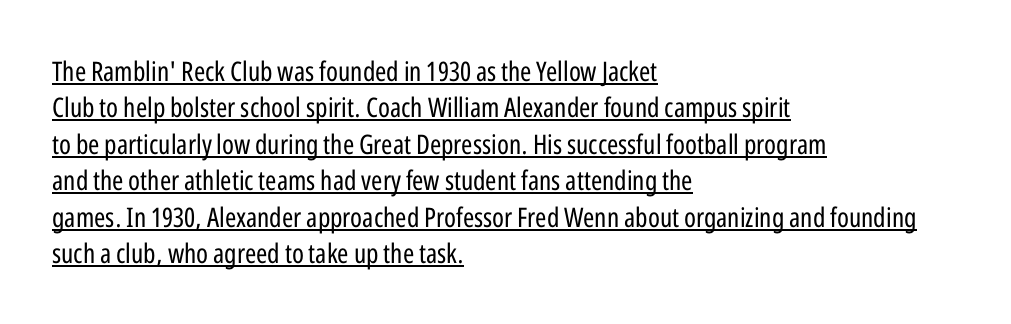
Unbolded letterforms with no extra heft. Words appear dense and cohesive because spacing is normal. Each line of the rendering has a horizontal stroke beneath the glyphs. Style check: upright. How would I describe the line gaps? Plain and ordinary. These lines stack with their left ends in a neat column.
